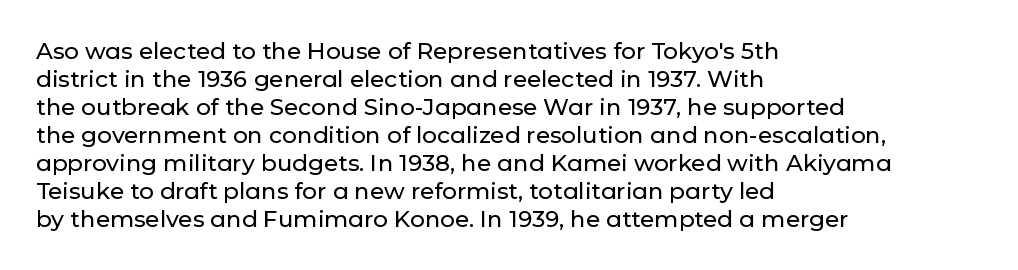
Look at the tracking — it's just the regular setting, nothing added. Caption: multi-line text, flush left, ragged right. Notice how the stems are strictly vertical — no italics here. A clean baseline with only descenders dipping below it.
